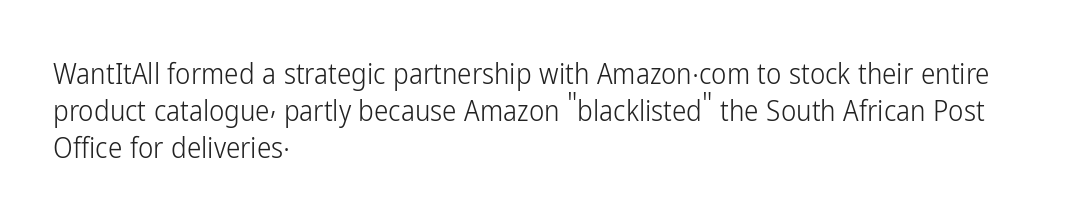
The image shows 29 px light, condensed sans-serif type, upright; set left-aligned, normal line spacing (1.27x), normal letter spacing, not underlined; low stroke contrast and a medium x-height.
